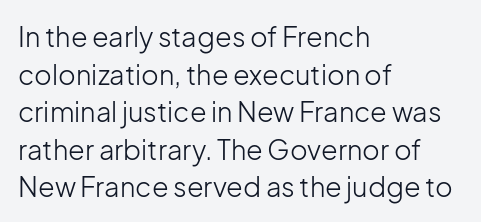
{"italic": "no", "bold": "no", "underline": "no", "align": "left", "line_spacing": "normal", "line_spacing_ratio": 1.39, "letter_spacing": "normal", "letter_spacing_em": 0.0, "glyph_px": 27}
